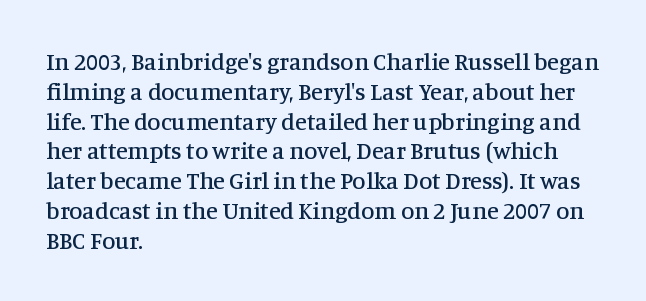
The image shows 24 px text type, upright; set left-aligned, line spacing 1.24x, normal letter spacing, not underlined.
